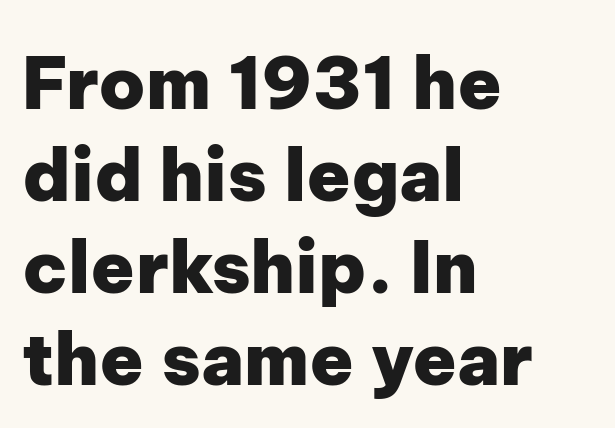
The image shows 72 px heavy sans-serif type, upright; set left-aligned, normal line spacing (1.28x), normal letter spacing, not underlined; low stroke contrast and a medium x-height.
